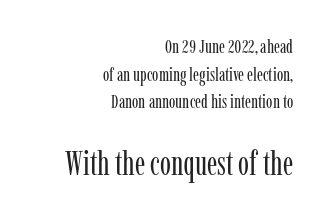
The image shows 33 px regular-weight, condensed serif type, upright; set right-aligned, normal line spacing (1.45x), normal letter spacing, not underlined; the second (bottom) block is 1.74x larger; low stroke contrast and a medium x-height.
